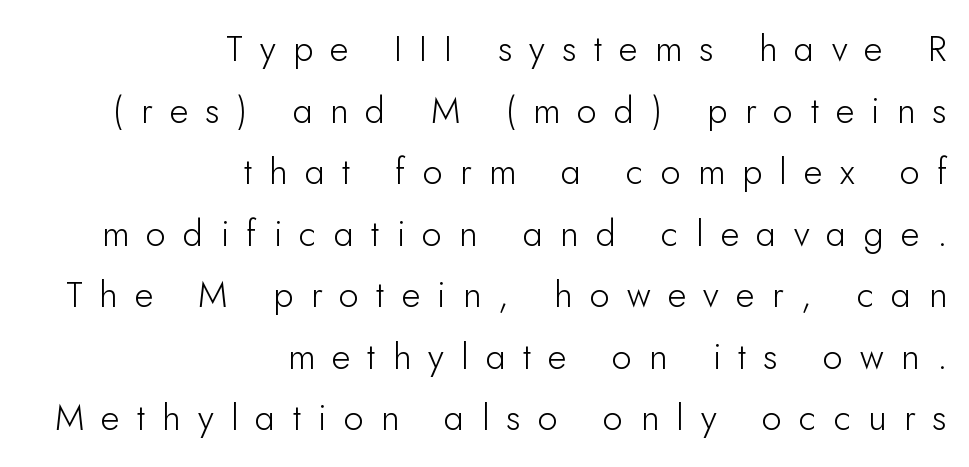
These lines are rendered in a variable-pitch font. Every row of glyphs terminates at an identical x-position on the right. Is this a heavy cut? Hardly; it is regular or lighter. Ordinary non-slanted type is in use.
